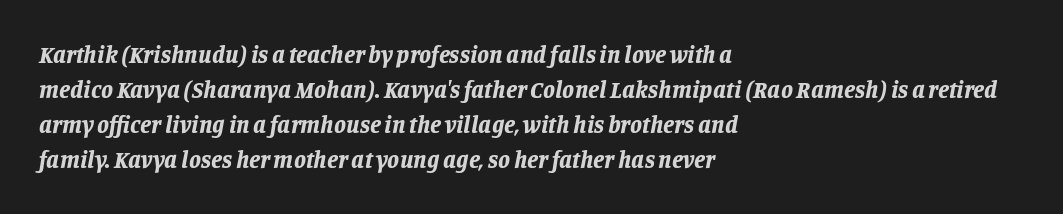
Q: Is the text bold? A: Yes.
Q: Is the text italic (slanted)? A: Yes, it leans right by about 11 degrees.
Q: Is the text underlined? A: No.
Q: How is the paragraph aligned? A: Left-aligned.
Q: Is the spacing between letters normal or unusually wide? A: Normal.
Q: Is the spacing between lines tight, normal or loose? A: Normal.
